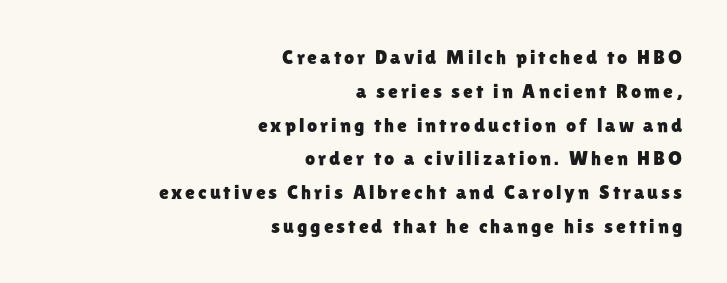
The strip under each line holds only bare page. Is there much room between lines? A standard amount, neither cramped nor airy. No italicization has been applied; the sample stays upright. One-word summary of the alignment: right.
